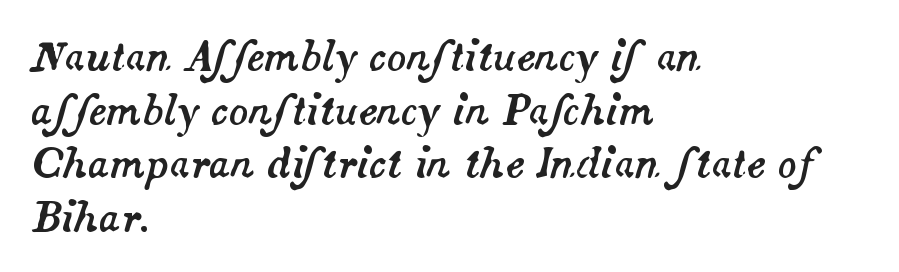
Think of a printed novel: that variable character pitch is what you see here. Quick note: interline space is typical. The words here are not underlined. This is oblique type, the kind used for emphasis or titles. Each line starts at the same left margin while the right side varies.
